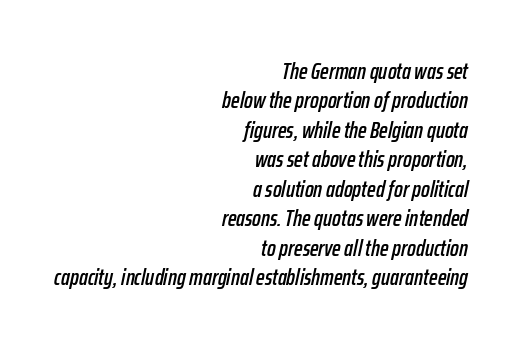
The lettering tilts uniformly, giving the passage an italic look. This sample keeps an unexceptional amount of space between lines. These lines keep a tight, regular rhythm from letter to letter. Horizontally, the lines are justified to the trailing edge only.
